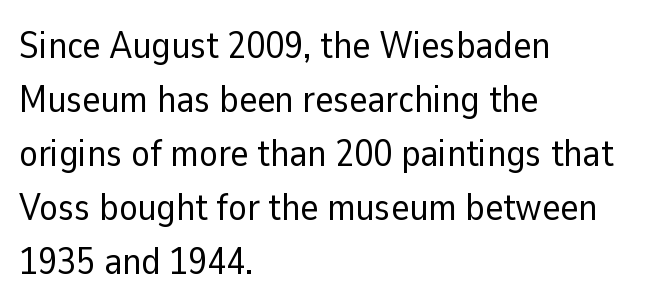
Q: Is the text bold? A: No.
Q: Is the text italic (slanted)? A: No, it is upright.
Q: Is the typeface a serif or a sans-serif typeface? A: Sans-serif.
Q: Is the text underlined? A: No.
Q: How is the paragraph aligned? A: Left-aligned.
Q: Is the spacing between letters normal or unusually wide? A: Normal.
Q: Is the spacing between lines tight, normal or loose? A: Normal.
Q: Width (condensed, normal, or wide)? A: Normal.
Q: Stroke contrast? A: Low.
Q: x-height? A: Medium.
Q: Monospaced? A: No.
